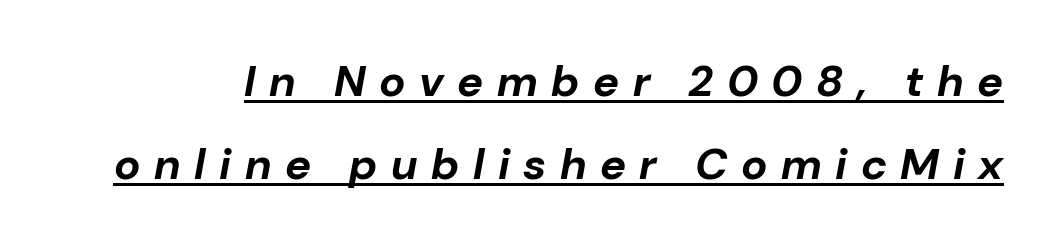
Q: Is the text bold? A: Yes.
Q: Is the text italic (slanted)? A: Yes, it leans right by about 10 degrees.
Q: Is the text underlined? A: Yes.
Q: Is the spacing between letters normal or unusually wide? A: Unusually wide.
Q: Width (condensed, normal, or wide)? A: Normal.
Q: Stroke contrast? A: Low.
Q: x-height? A: Medium.
Q: Monospaced? A: No.
